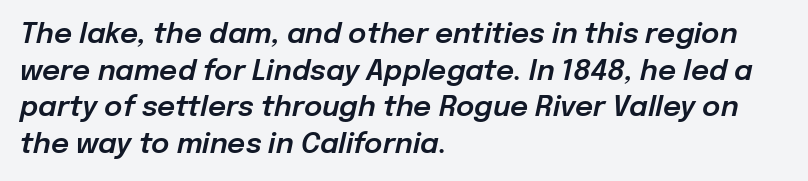
The image shows 28 px text type, italic (leaning right); set left-aligned, normal line spacing (1.31x), normal letter spacing, not underlined; low stroke contrast and a medium x-height.
